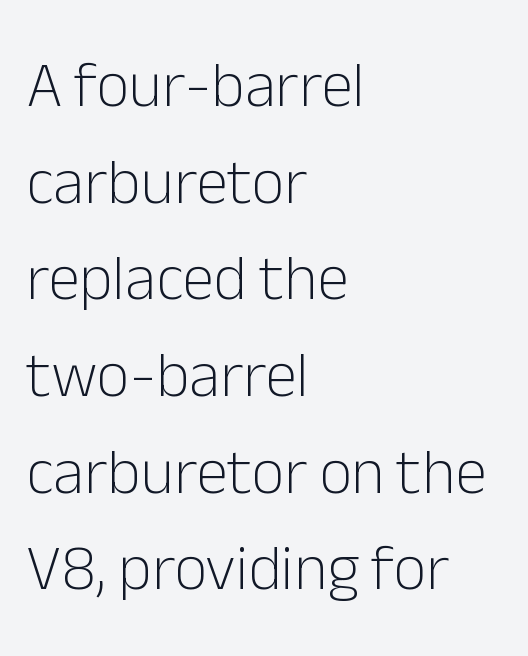
Q: Is the text bold? A: No.
Q: Is the text italic (slanted)? A: No, it is upright.
Q: Is the typeface a serif or a sans-serif typeface? A: Sans-serif.
Q: Is the text underlined? A: No.
Q: How is the paragraph aligned? A: Left-aligned.
Q: Is the spacing between letters normal or unusually wide? A: Normal.
Q: Is the spacing between lines tight, normal or loose? A: Normal.
Q: Width (condensed, normal, or wide)? A: Normal.
Q: Stroke contrast? A: Low.
Q: x-height? A: Medium.
Q: Monospaced? A: No.
